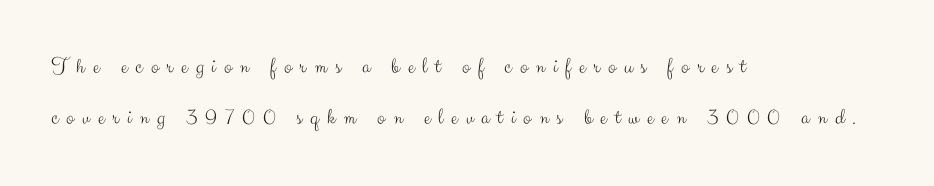
Q: Is the text bold? A: No.
Q: Is the text italic (slanted)? A: Yes.
Q: Is the text underlined? A: No.
Q: How is the paragraph aligned? A: Left-aligned.
Q: Is the spacing between letters normal or unusually wide? A: Unusually wide.
Q: Is the spacing between lines tight, normal or loose? A: Loose.
